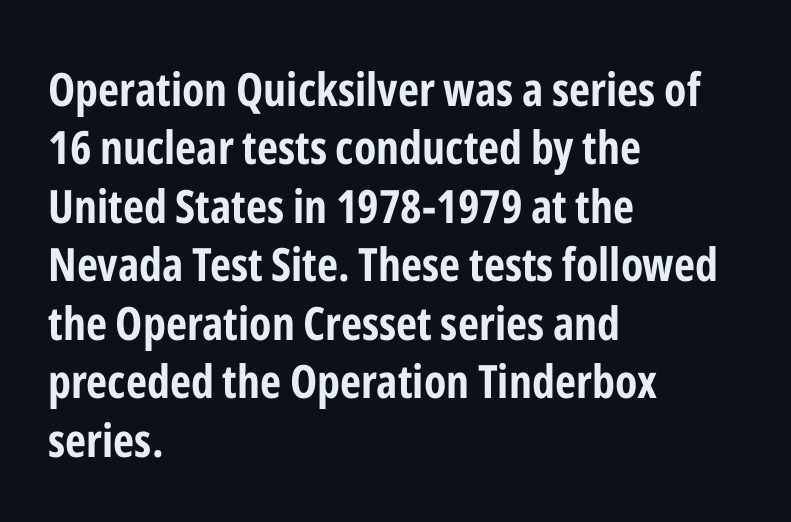
The lines in this sample share a left origin and differ only in where they stop. It's the straight-up-and-down kind of type. Serifs: no, the terminals of the letterforms are clean. The letters advance in unequal steps, a hallmark of proportional type. Caption: bold face, heavy strokes. The type is set solid horizontally, with unmodified tracking.
